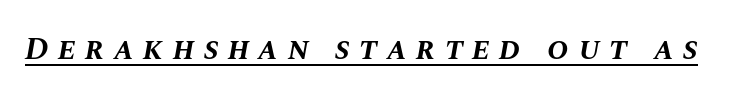
The image shows 32 px bold type, italic (leaning right); set unusually wide letter spacing (+0.29 em), underlined; medium stroke contrast and a large x-height.
